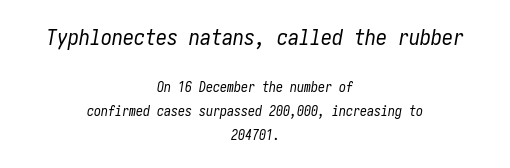
The font's italic variant was chosen for this text. The weight tops out at a normal text grade. The emphasis by scale lands on block number one, above. Where is the straight margin? There isn't one; the lines are centered.
